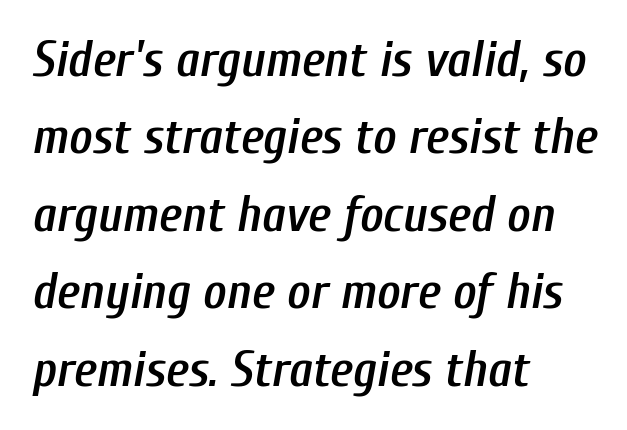
One-word summary of the alignment: left. Each letter keeps its own natural width here, so spacing adapts to shape. The words here are not underlined. Standard letterfit; no display-style spreading of the glyphs. A fair bit of extra ink — the face is semibold, not bold.
